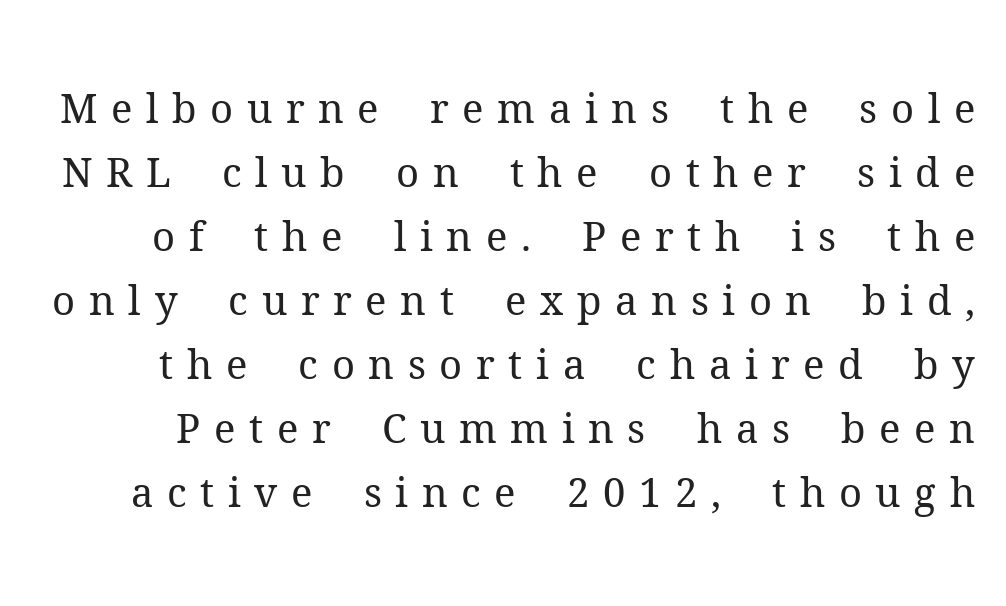
{"serif": "yes", "italic": "no", "bold": "no", "weight": "regular", "width": "normal", "stroke_contrast": "medium", "x_height": "medium", "monospaced": "no", "underline": "no", "line_spacing": "normal", "line_spacing_ratio": 1.6, "letter_spacing": "wide", "letter_spacing_em": 0.34, "glyph_px": 40}
